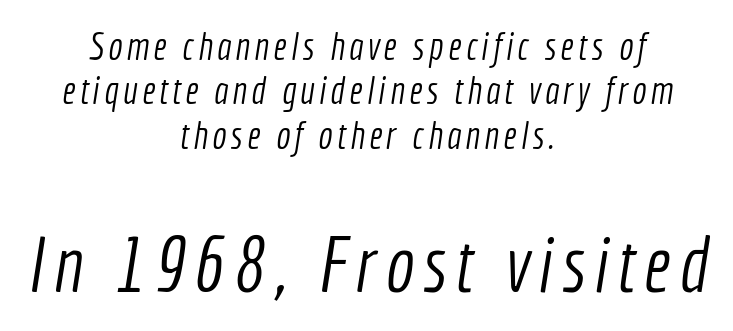
Q: Is the text bold? A: No.
Q: Is the typeface a serif or a sans-serif typeface? A: Sans-serif.
Q: Is the text underlined? A: No.
Q: How is the paragraph aligned? A: Centered.
Q: Which block of text is set in a larger size, the first (top) or the second (bottom)? A: The second (bottom) one.
Q: Width (condensed, normal, or wide)? A: Condensed.
Q: x-height? A: Medium.
Q: Monospaced? A: No.
